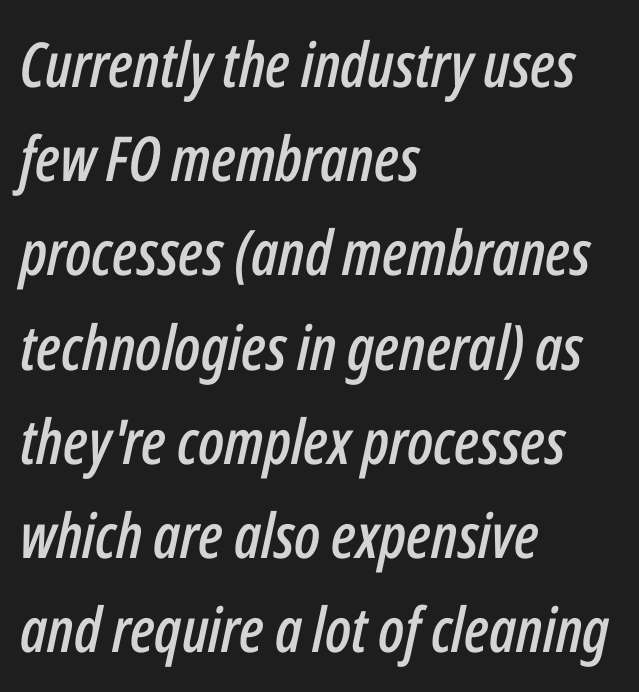
Q: Is the text italic (slanted)? A: Yes, it leans right by about 12 degrees.
Q: Is the text underlined? A: No.
Q: How is the paragraph aligned? A: Left-aligned.
Q: Is the spacing between letters normal or unusually wide? A: Normal.
Q: Is the spacing between lines tight, normal or loose? A: Normal.
Q: Width (condensed, normal, or wide)? A: Condensed.
Q: Stroke contrast? A: Low.
Q: x-height? A: Medium.
Q: Monospaced? A: No.
